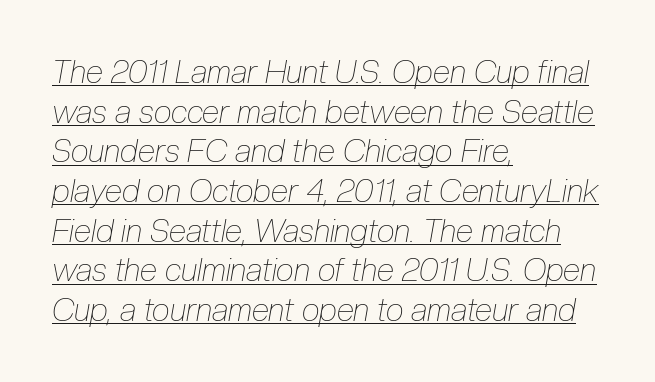
{"italic": "yes", "lean": "right", "slant_degrees": 10, "bold": "no", "weight": "thin", "width": "condensed", "stroke_contrast": "low", "x_height": "medium", "monospaced": "no", "underline": "yes", "align": "left", "line_spacing_ratio": 1.24, "letter_spacing": "normal", "letter_spacing_em": 0.0, "glyph_px": 32}
